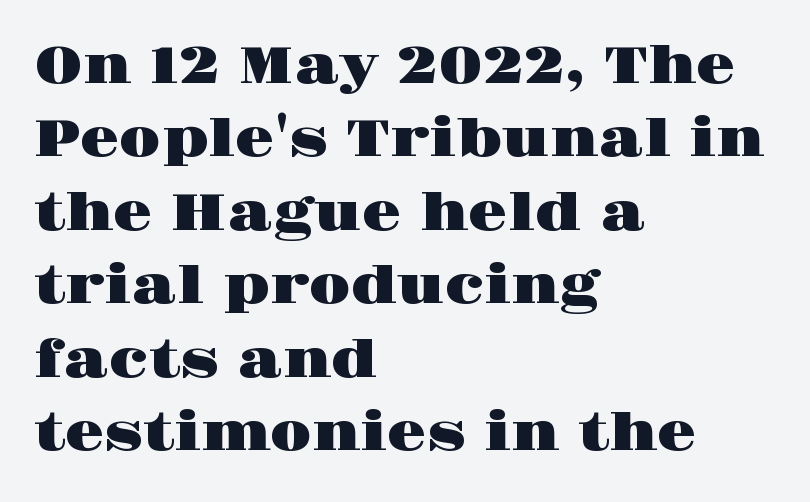
{"serif": "yes", "italic": "no", "width": "wide", "stroke_contrast": "high", "x_height": "large", "monospaced": "no", "underline": "no", "align": "left", "line_spacing": "normal", "line_spacing_ratio": 1.44, "letter_spacing": "normal", "letter_spacing_em": 0.0, "glyph_px": 51}
